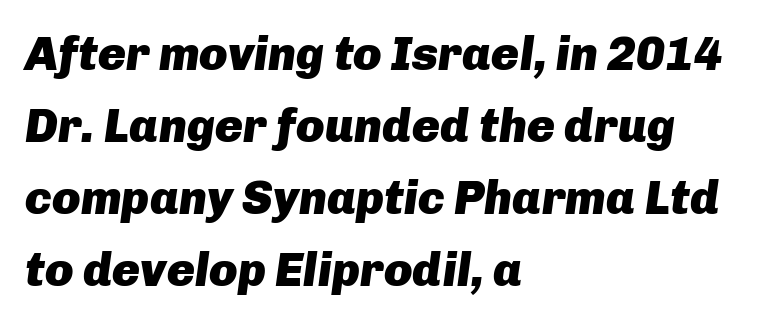
{"italic": "yes", "lean": "right", "slant_degrees": 8, "bold": "yes", "weight": "heavy", "width": "normal", "stroke_contrast": "low", "x_height": "medium", "monospaced": "no", "underline": "no", "align": "left", "line_spacing": "normal", "line_spacing_ratio": 1.53, "letter_spacing": "normal", "letter_spacing_em": 0.0, "glyph_px": 47}
